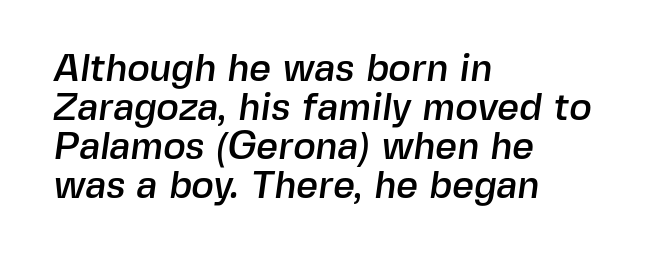
The image shows 38 px sans-serif type; set left-aligned, tight line spacing (1.03x), normal letter spacing, not underlined; a medium x-height.
